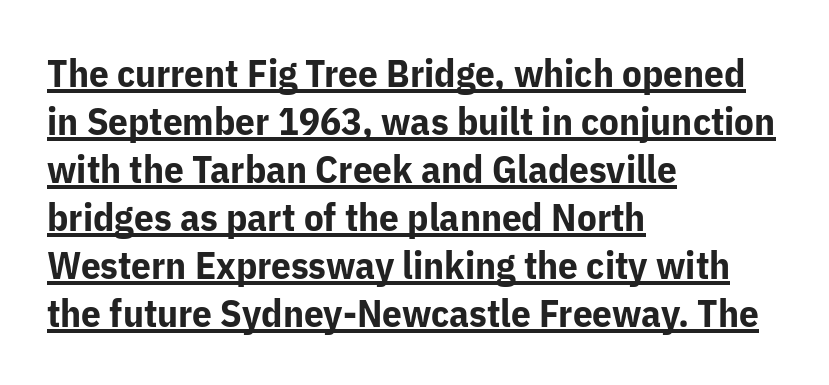
Q: Is the text bold? A: Yes.
Q: Is the text italic (slanted)? A: No, it is upright.
Q: Is the typeface a serif or a sans-serif typeface? A: Sans-serif.
Q: Is the text underlined? A: Yes.
Q: How is the paragraph aligned? A: Left-aligned.
Q: Is the spacing between letters normal or unusually wide? A: Normal.
Q: Width (condensed, normal, or wide)? A: Normal.
Q: Stroke contrast? A: Low.
Q: x-height? A: Medium.
Q: Monospaced? A: No.
